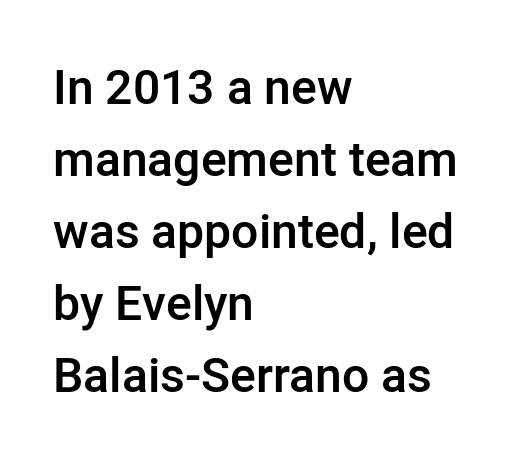
These lines carry some extra weight — a demibold, not a full bold. The face used here is rendered with its standard letterfit. The typography opts for an upright posture over an oblique one. The block of text has a typical density, with ordinary space between rows.
